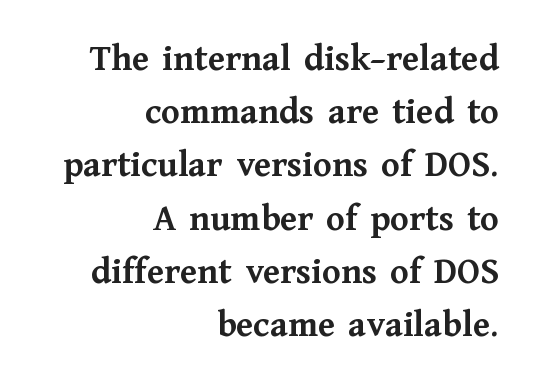
The image shows 38 px semibold serif type, upright; set right-aligned, normal line spacing (1.4x), normal letter spacing, not underlined; medium stroke contrast and a medium x-height.
